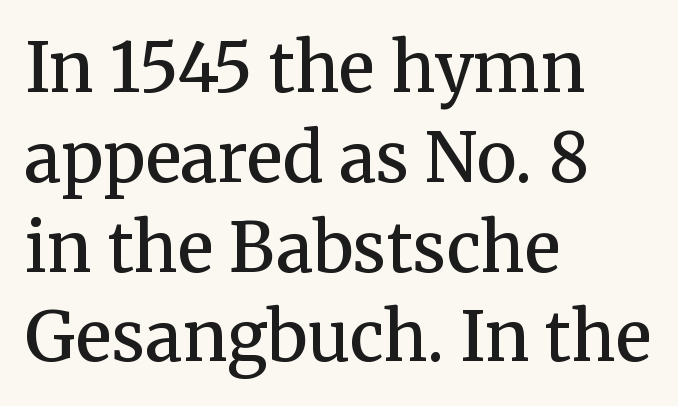
The image shows 68 px semibold serif type, upright; set left-aligned, normal line spacing (1.32x), normal letter spacing, not underlined; medium stroke contrast and a medium x-height.
